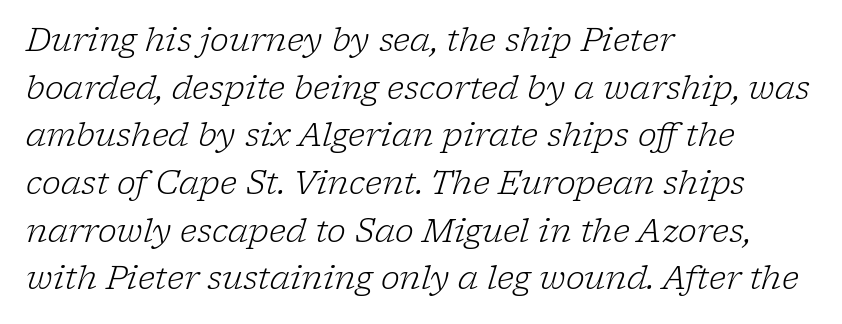
Q: Is the text bold? A: No.
Q: Is the text italic (slanted)? A: Yes, it leans right by about 17 degrees.
Q: Is the typeface a serif or a sans-serif typeface? A: Serif.
Q: Is the text underlined? A: No.
Q: How is the paragraph aligned? A: Left-aligned.
Q: Is the spacing between letters normal or unusually wide? A: Normal.
Q: Is the spacing between lines tight, normal or loose? A: Normal.
Q: Width (condensed, normal, or wide)? A: Normal.
Q: Stroke contrast? A: Low.
Q: x-height? A: Medium.
Q: Monospaced? A: No.
